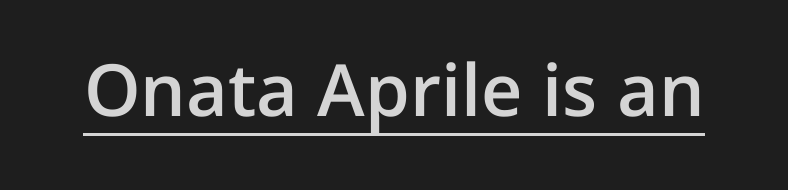
The image shows 72 px semibold sans-serif type, upright; set normal letter spacing, underlined; low stroke contrast and a medium x-height.
